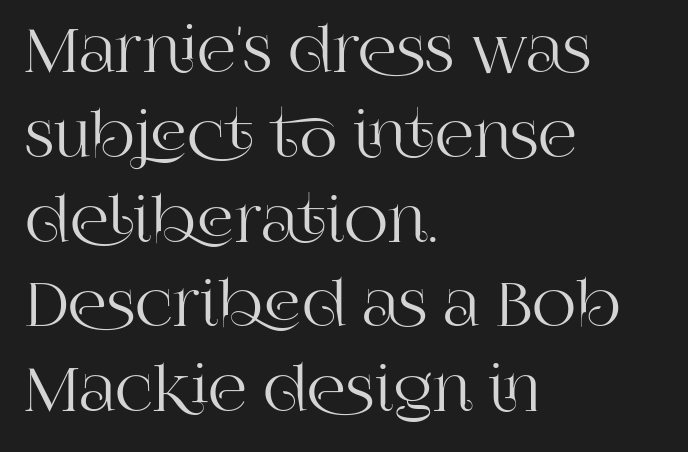
The image shows 61 px serif type, upright; set left-aligned, normal line spacing (1.39x), normal letter spacing, not underlined; high stroke contrast and a large x-height.
